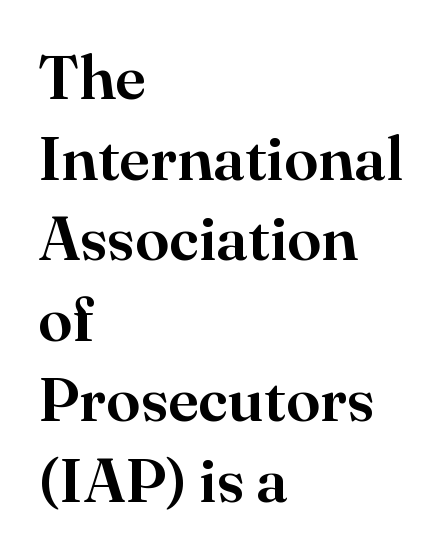
The image shows 62 px serif type, upright; set left-aligned, normal line spacing (1.3x), normal letter spacing, not underlined; high stroke contrast and a small x-height.
